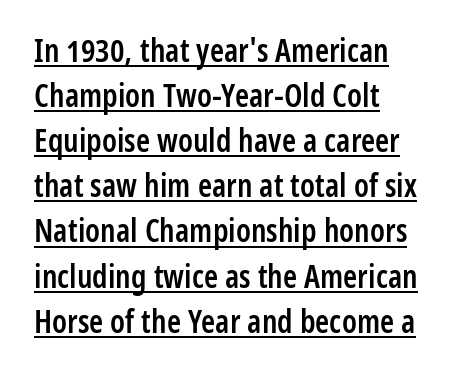
Spacing verdict: proportional, widths tailored to each character. I'd call this a sans setting — the letters go barefoot. One glance says typical: line gaps are just what's usual. In designer terms, the underline attribute is active on this setting. In terms of letterspacing, this is plain default setting. If you drew a line through each stem, it would be perfectly vertical.
